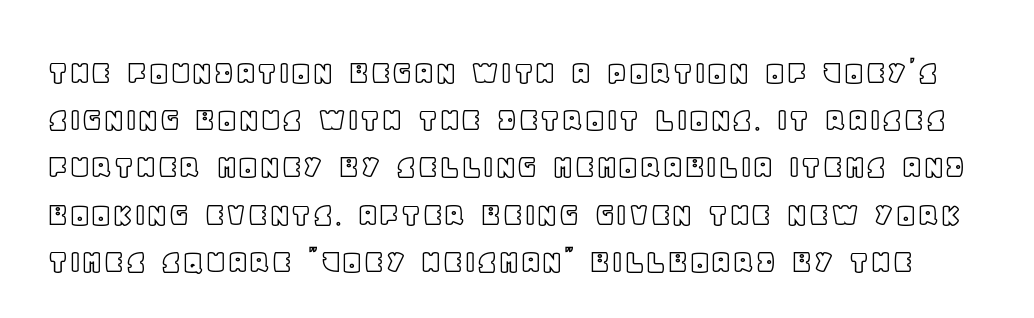
{"italic": "no", "width": "normal", "x_height": "large", "monospaced": "no", "underline": "no", "line_spacing": "normal", "line_spacing_ratio": 1.35, "letter_spacing": "normal", "letter_spacing_em": 0.0, "glyph_px": 35}
